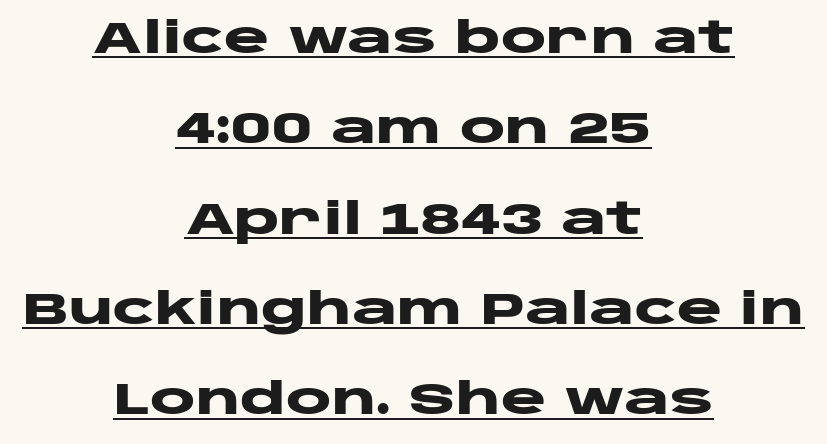
Q: Is the text bold? A: Yes.
Q: Is the text italic (slanted)? A: No, it is upright.
Q: Is the typeface a serif or a sans-serif typeface? A: Sans-serif.
Q: Is the text underlined? A: Yes.
Q: How is the paragraph aligned? A: Centered.
Q: Is the spacing between letters normal or unusually wide? A: Normal.
Q: Is the spacing between lines tight, normal or loose? A: Loose.
Q: Width (condensed, normal, or wide)? A: Wide.
Q: Stroke contrast? A: Low.
Q: x-height? A: Large.
Q: Monospaced? A: No.
